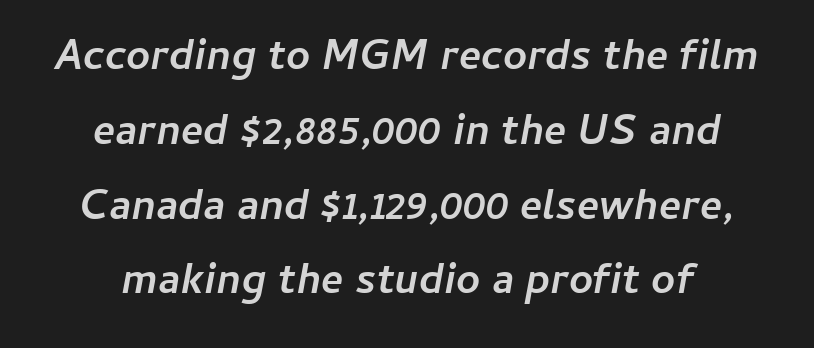
Looks like regular typesetting: each glyph gets only the width it needs. Notice how the stems are inclined rather than vertical — that's the hallmark of italics. Letters rest on an invisible, unmarked baseline. Default kerning and tracking; the words read as compact shapes.
